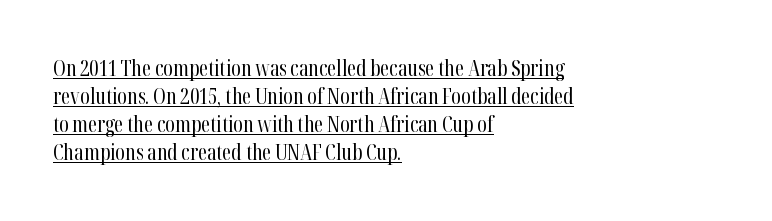
{"italic": "no", "bold": "no", "underline": "yes", "align": "left", "line_spacing": "normal", "line_spacing_ratio": 1.34, "letter_spacing": "normal", "letter_spacing_em": 0.0, "glyph_px": 21}
